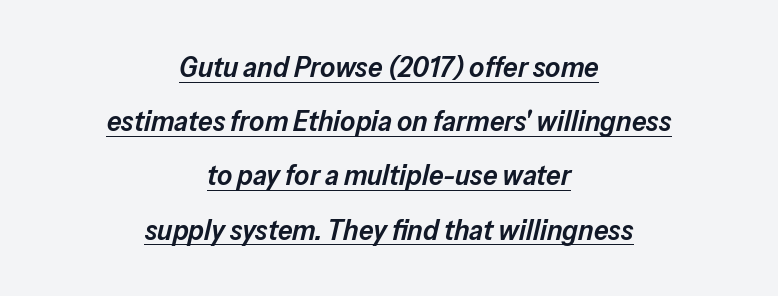
{"italic": "yes", "lean": "right", "slant_degrees": 13, "bold": "semi", "weight": "semibold", "width": "normal", "stroke_contrast": "low", "x_height": "medium", "monospaced": "no", "underline": "yes", "align": "center", "line_spacing_ratio": 1.87, "letter_spacing": "normal", "letter_spacing_em": 0.0, "glyph_px": 29}
